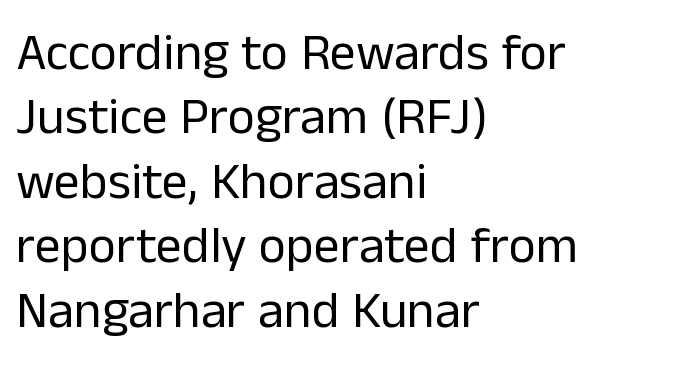
{"serif": "no", "italic": "no", "bold": "no", "weight": "regular", "width": "normal", "stroke_contrast": "low", "x_height": "medium", "monospaced": "no", "underline": "no", "align": "left", "line_spacing_ratio": 1.24, "letter_spacing": "normal", "letter_spacing_em": 0.0, "glyph_px": 52}
